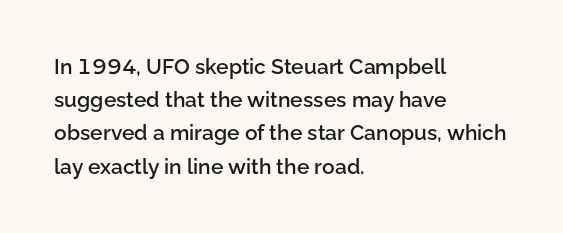
A typesetter would call this zero additional tracking. The foot of each line stays bare and open. Whoever set this chose a conventional vertical rhythm. Short and long lines alike share a common starting point at left. Stems and bowls a touch heavier than normal — semibold. The lettering stays uniformly vertical, giving the passage a roman look.
